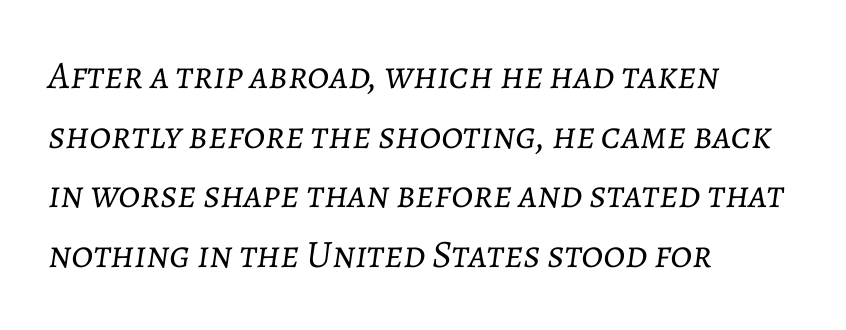
Q: Is the text bold? A: No.
Q: Is the text italic (slanted)? A: Yes, it leans right by about 7 degrees.
Q: Is the text underlined? A: No.
Q: How is the paragraph aligned? A: Left-aligned.
Q: Is the spacing between letters normal or unusually wide? A: Normal.
Q: Is the spacing between lines tight, normal or loose? A: Normal.
Q: Width (condensed, normal, or wide)? A: Normal.
Q: Stroke contrast? A: Low.
Q: x-height? A: Medium.
Q: Monospaced? A: No.
